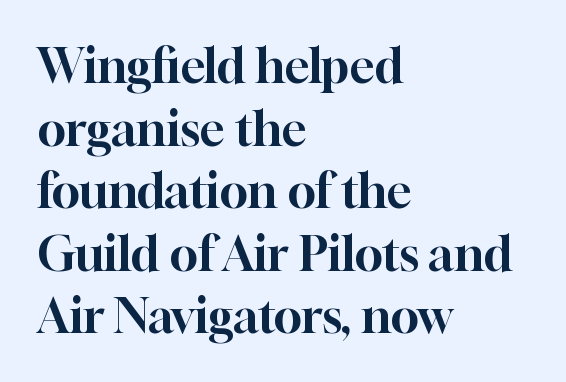
The image shows 47 px serif type, upright; set left-aligned, normal line spacing (1.33x), normal letter spacing, not underlined; high stroke contrast and a medium x-height.
